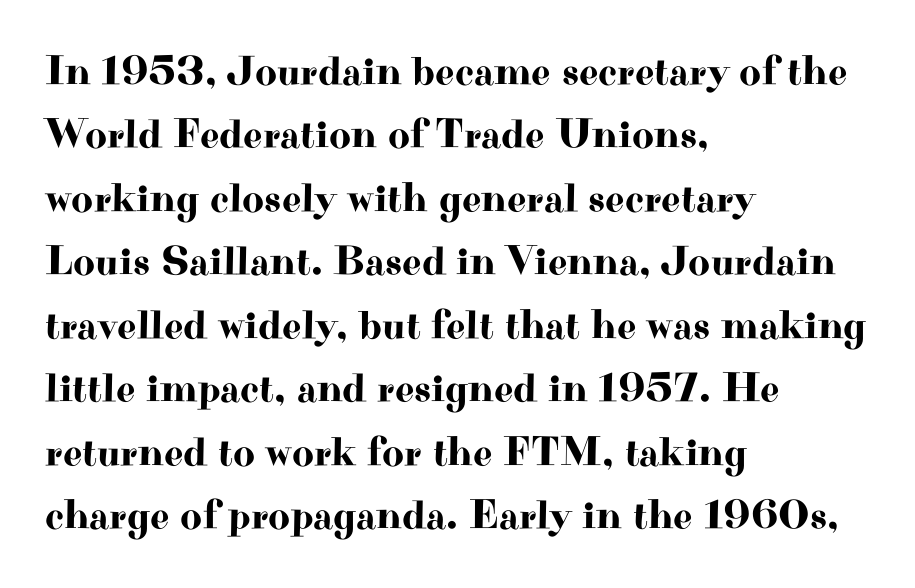
Q: Is the text italic (slanted)? A: No, it is upright.
Q: Is the typeface a serif or a sans-serif typeface? A: Serif.
Q: Is the text underlined? A: No.
Q: How is the paragraph aligned? A: Left-aligned.
Q: Is the spacing between letters normal or unusually wide? A: Normal.
Q: Is the spacing between lines tight, normal or loose? A: Normal.
Q: Width (condensed, normal, or wide)? A: Wide.
Q: Stroke contrast? A: High.
Q: x-height? A: Small.
Q: Monospaced? A: No.
